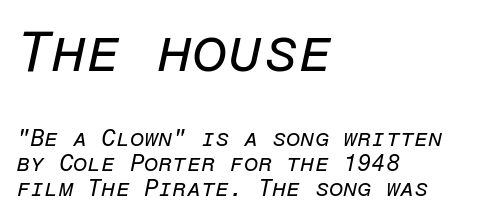
Q: Is the text bold? A: No.
Q: Is the text italic (slanted)? A: Yes, it leans right by about 12 degrees.
Q: Is the text underlined? A: No.
Q: How is the paragraph aligned? A: Left-aligned.
Q: Is the spacing between letters normal or unusually wide? A: Normal.
Q: Is the spacing between lines tight, normal or loose? A: Tight.
Q: Which block of text is set in a larger size, the first (top) or the second (bottom)? A: The first (top) one.
Q: Width (condensed, normal, or wide)? A: Normal.
Q: Stroke contrast? A: Low.
Q: x-height? A: Medium.
Q: Monospaced? A: Yes.
